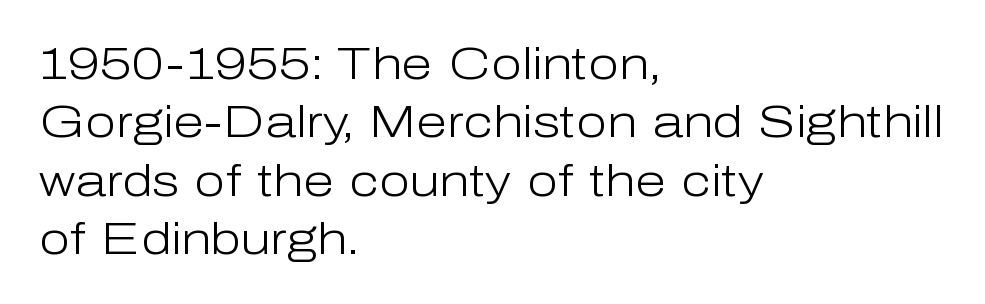
Q: Is the text bold? A: No.
Q: Is the text italic (slanted)? A: No, it is upright.
Q: Is the typeface a serif or a sans-serif typeface? A: Sans-serif.
Q: Is the text underlined? A: No.
Q: How is the paragraph aligned? A: Left-aligned.
Q: Is the spacing between letters normal or unusually wide? A: Normal.
Q: Is the spacing between lines tight, normal or loose? A: Normal.
Q: Width (condensed, normal, or wide)? A: Normal.
Q: Stroke contrast? A: Low.
Q: x-height? A: Medium.
Q: Monospaced? A: No.
